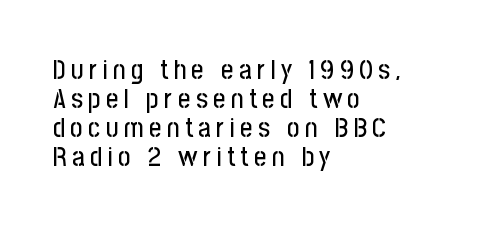
Q: Is the text italic (slanted)? A: No, it is upright.
Q: Is the text underlined? A: No.
Q: How is the paragraph aligned? A: Left-aligned.
Q: Is the spacing between letters normal or unusually wide? A: Unusually wide.
Q: Is the spacing between lines tight, normal or loose? A: Tight.
